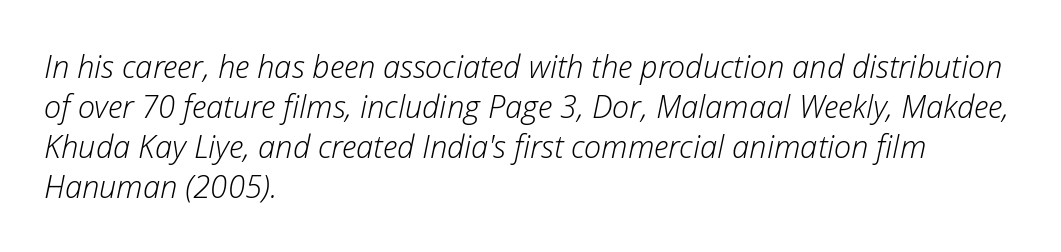
Successive baselines arrive at the customary interval. The foot of each line stays bare and open. The face used here is proportionally spaced, like ordinary book or web type. Notice how the passage keeps a crisp vertical edge on the left only.
